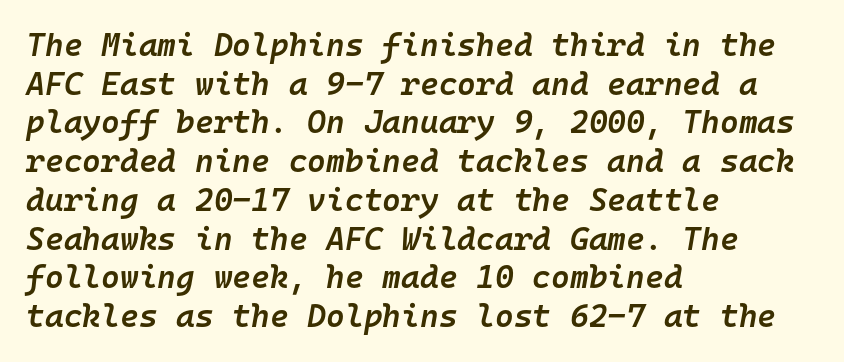
{"italic": "yes", "lean": "right", "slant_degrees": 10, "bold": "semi", "weight": "semibold", "width": "normal", "stroke_contrast": "low", "x_height": "medium", "monospaced": "yes", "underline": "no", "align": "left", "line_spacing_ratio": 1.21, "letter_spacing": "normal", "letter_spacing_em": 0.0, "glyph_px": 32}
